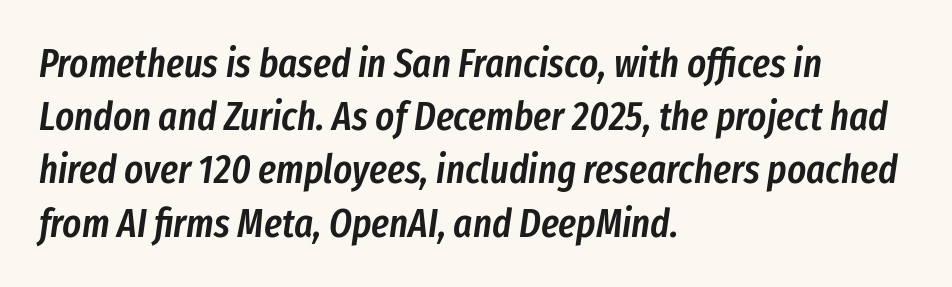
The face used here is proportionally spaced, like ordinary book or web type. Typographic density is moderately raised because the face is semibold. In terms of leading, this rendering sits right in the middle. Each row of text sits above clean, open space.
